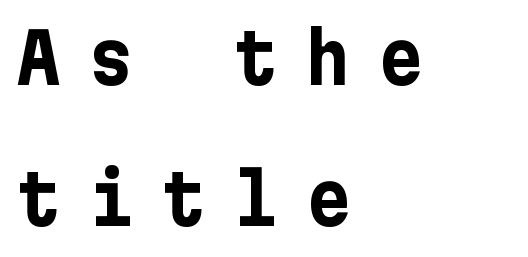
{"serif": "no", "italic": "no", "bold": "yes", "weight": "bold", "width": "normal", "stroke_contrast": "low", "x_height": "medium", "underline": "no", "align": "left", "line_spacing": "loose", "line_spacing_ratio": 2.05, "letter_spacing": "wide", "letter_spacing_em": 0.4, "glyph_px": 69}
